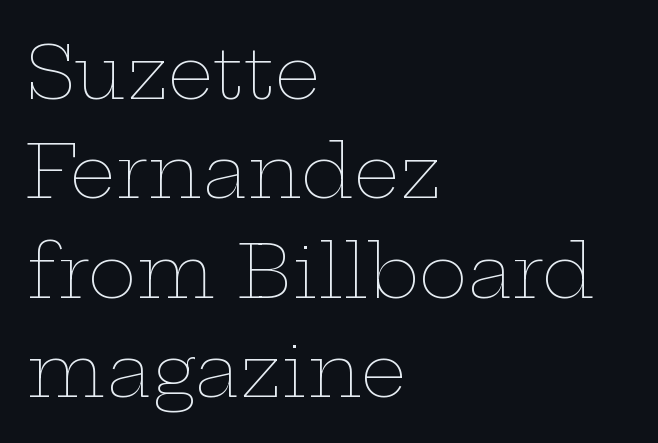
Designer's note — italics off, roman on. Descender tails drop into unmarked territory. The letters advance in unequal steps, a hallmark of proportional type. Each stroke keeps to a modest, everyday thickness or less. Honestly, the row spacing looks completely unremarkable.
